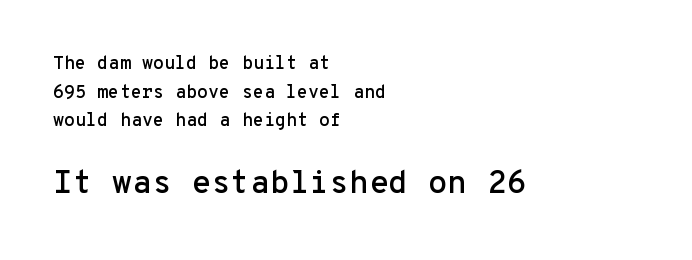
Q: Is the text italic (slanted)? A: No, it is upright.
Q: Is the typeface a serif or a sans-serif typeface? A: Sans-serif.
Q: Is the text underlined? A: No.
Q: How is the paragraph aligned? A: Left-aligned.
Q: Is the spacing between letters normal or unusually wide? A: Normal.
Q: Is the spacing between lines tight, normal or loose? A: Normal.
Q: Which block of text is set in a larger size, the first (top) or the second (bottom)? A: The second (bottom) one.
Q: Width (condensed, normal, or wide)? A: Normal.
Q: Stroke contrast? A: Low.
Q: x-height? A: Medium.
Q: Monospaced? A: Yes.
